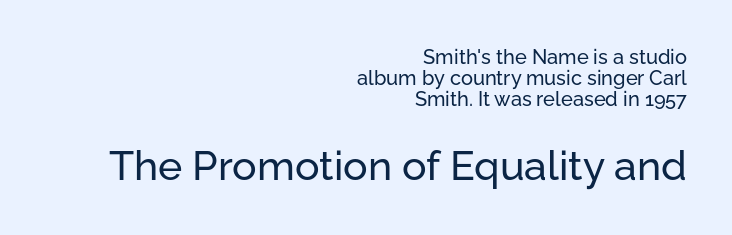
{"serif": "no", "italic": "no", "width": "normal", "stroke_contrast": "low", "x_height": "medium", "monospaced": "no", "underline": "no", "align": "right", "line_spacing": "tight", "line_spacing_ratio": 1.05, "letter_spacing": "normal", "letter_spacing_em": 0.0, "larger_block": "second", "size_ratio": 2.05, "glyph_px": 41}
